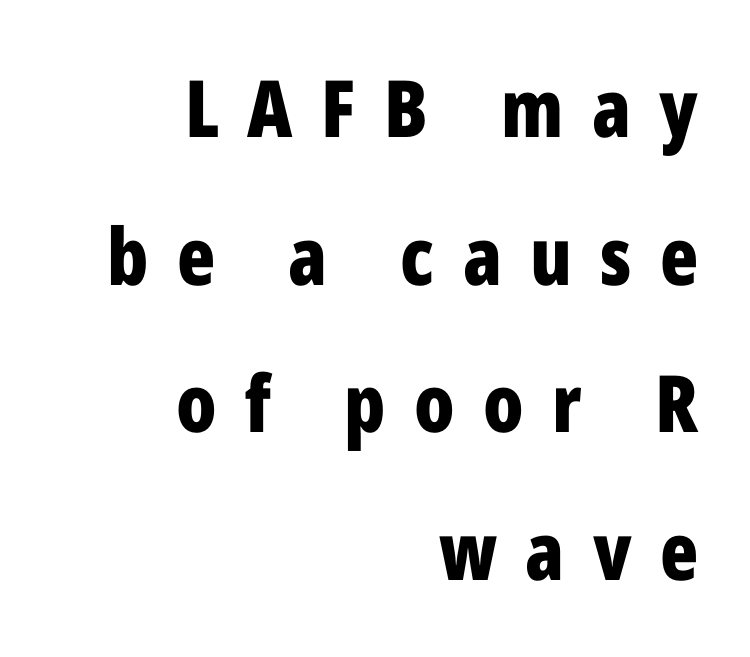
The image shows 79 px bold, condensed sans-serif type, upright; set right-aligned, line spacing 1.87x, unusually wide letter spacing (+0.36 em), not underlined; low stroke contrast and a medium x-height.
